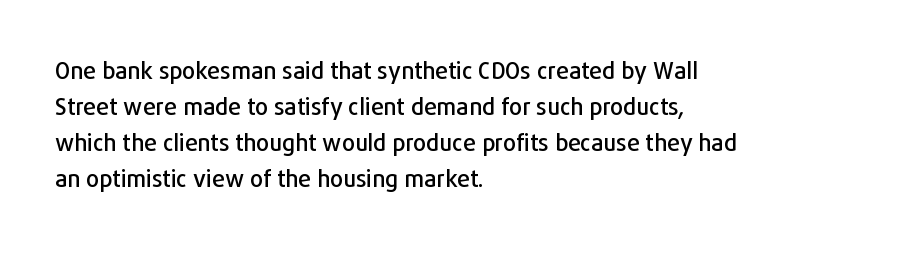
{"italic": "no", "underline": "no", "align": "left", "line_spacing": "normal", "line_spacing_ratio": 1.56, "letter_spacing": "normal", "letter_spacing_em": 0.0, "glyph_px": 23}
